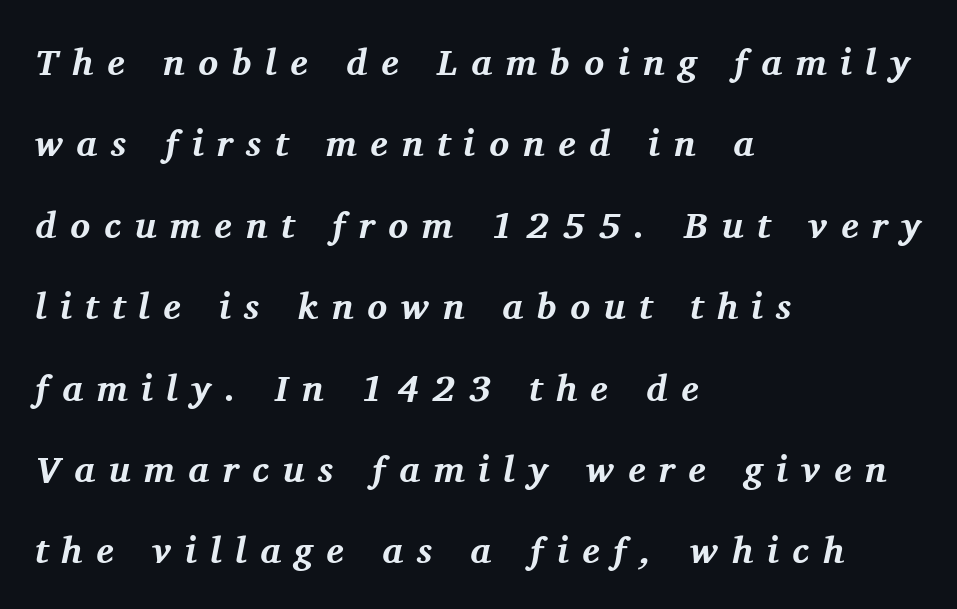
Q: Is the text bold? A: Yes.
Q: Is the text italic (slanted)? A: Yes, it leans right by about 11 degrees.
Q: Is the typeface a serif or a sans-serif typeface? A: Serif.
Q: Is the text underlined? A: No.
Q: How is the paragraph aligned? A: Left-aligned.
Q: Is the spacing between letters normal or unusually wide? A: Unusually wide.
Q: Is the spacing between lines tight, normal or loose? A: Loose.
Q: Width (condensed, normal, or wide)? A: Normal.
Q: Stroke contrast? A: Medium.
Q: x-height? A: Medium.
Q: Monospaced? A: No.
